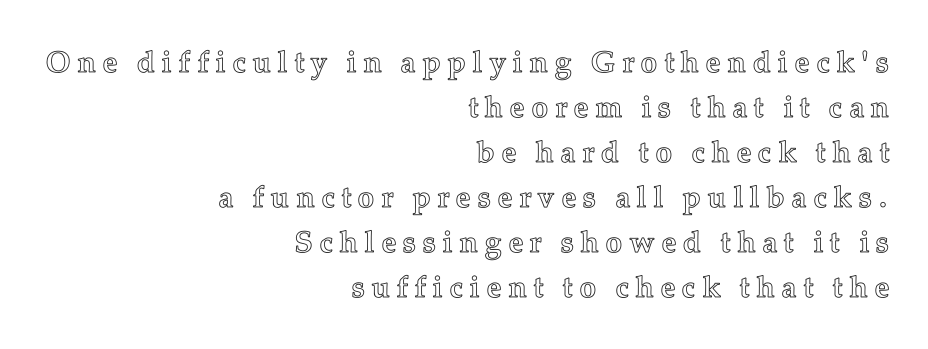
{"italic": "no", "width": "normal", "x_height": "medium", "monospaced": "no", "underline": "no", "align": "right", "line_spacing": "normal", "line_spacing_ratio": 1.5, "letter_spacing": "wide", "letter_spacing_em": 0.21, "glyph_px": 30}
